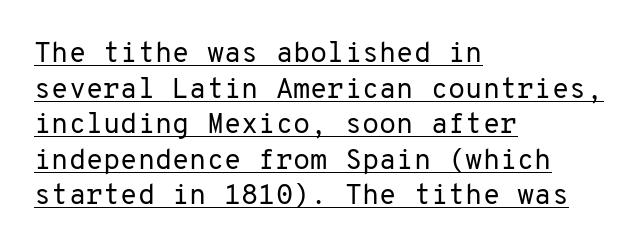
The image shows 28 px regular-weight sans-serif type, upright, monospaced; set left-aligned, normal line spacing (1.27x), normal letter spacing, underlined; low stroke contrast and a medium x-height.
